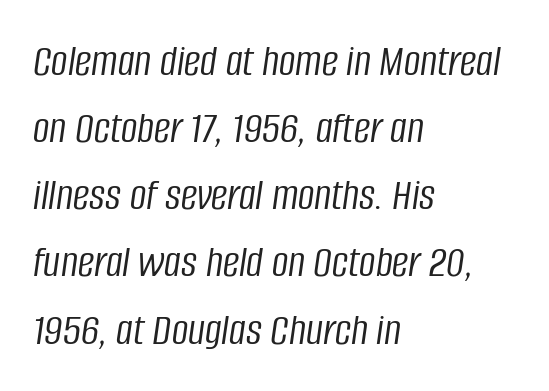
{"italic": "yes", "lean": "right", "slant_degrees": 8, "bold": "no", "weight": "light", "width": "condensed", "stroke_contrast": "low", "x_height": "large", "monospaced": "no", "underline": "no", "align": "left", "line_spacing": "normal", "line_spacing_ratio": 1.46, "letter_spacing": "normal", "letter_spacing_em": 0.0, "glyph_px": 46}
